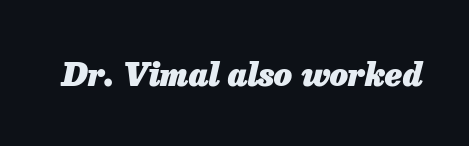
Nobody drew a line under any word here. Emphasis-style slanted type is in use. The sample has been set heavy, in full bold. Is the letter spacing exaggerated? No — it looks like the ordinary default. Here the designer chose a conventional face with non-uniform glyph widths.
